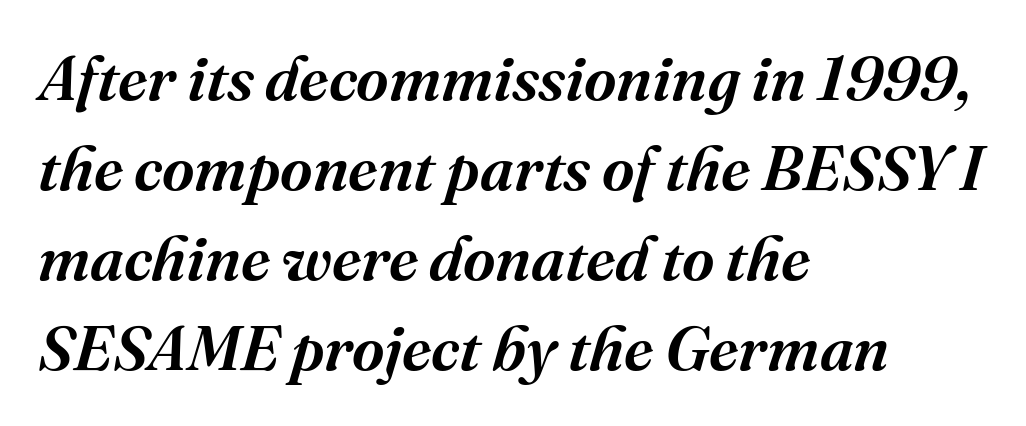
{"serif": "yes", "italic": "yes", "lean": "right", "slant_degrees": 16, "width": "normal", "stroke_contrast": "medium", "x_height": "medium", "monospaced": "no", "underline": "no", "align": "left", "line_spacing": "normal", "line_spacing_ratio": 1.43, "letter_spacing": "normal", "letter_spacing_em": 0.0, "glyph_px": 63}
